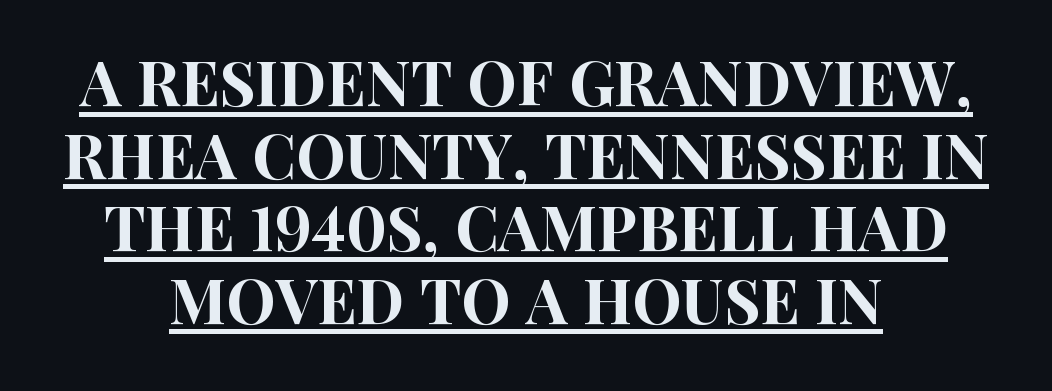
Q: Is the text italic (slanted)? A: No, it is upright.
Q: Is the typeface a serif or a sans-serif typeface? A: Sans-serif.
Q: Is the text underlined? A: Yes.
Q: How is the paragraph aligned? A: Centered.
Q: Is the spacing between letters normal or unusually wide? A: Normal.
Q: Width (condensed, normal, or wide)? A: Condensed.
Q: Stroke contrast? A: High.
Q: x-height? A: Large.
Q: Monospaced? A: No.
